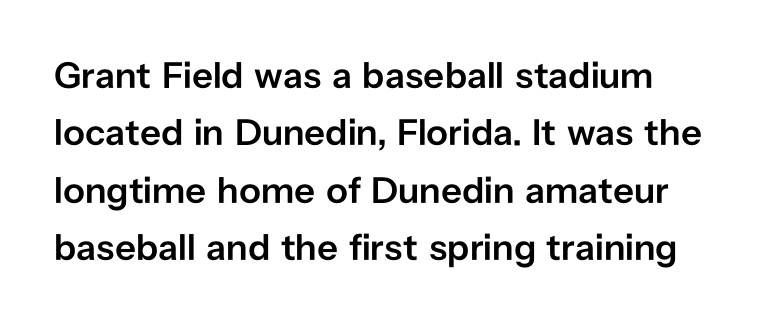
{"serif": "no", "italic": "no", "bold": "semi", "weight": "semibold", "width": "normal", "stroke_contrast": "low", "x_height": "medium", "monospaced": "no", "underline": "no", "line_spacing": "normal", "line_spacing_ratio": 1.55, "letter_spacing": "normal", "letter_spacing_em": 0.0, "glyph_px": 37}
